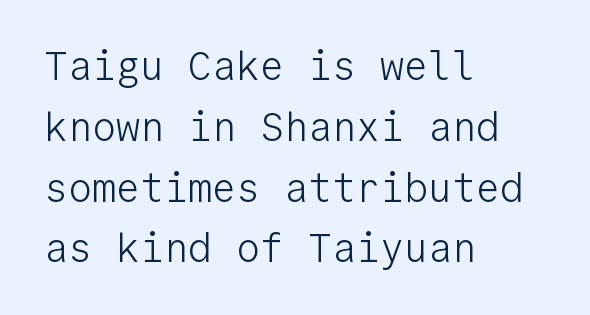
Q: Is the text bold? A: No.
Q: Is the text italic (slanted)? A: No, it is upright.
Q: Is the typeface a serif or a sans-serif typeface? A: Sans-serif.
Q: Is the text underlined? A: No.
Q: How is the paragraph aligned? A: Left-aligned.
Q: Is the spacing between letters normal or unusually wide? A: Normal.
Q: Is the spacing between lines tight, normal or loose? A: Normal.
Q: Width (condensed, normal, or wide)? A: Normal.
Q: Stroke contrast? A: Low.
Q: x-height? A: Medium.
Q: Monospaced? A: Yes.
